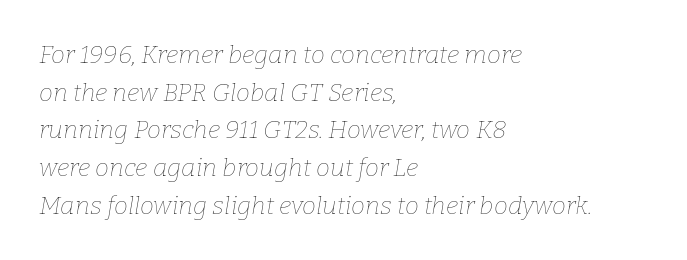
Q: Is the text bold? A: No.
Q: Is the text italic (slanted)? A: Yes, it leans right by about 9 degrees.
Q: Is the text underlined? A: No.
Q: How is the paragraph aligned? A: Left-aligned.
Q: Is the spacing between letters normal or unusually wide? A: Normal.
Q: Is the spacing between lines tight, normal or loose? A: Normal.
